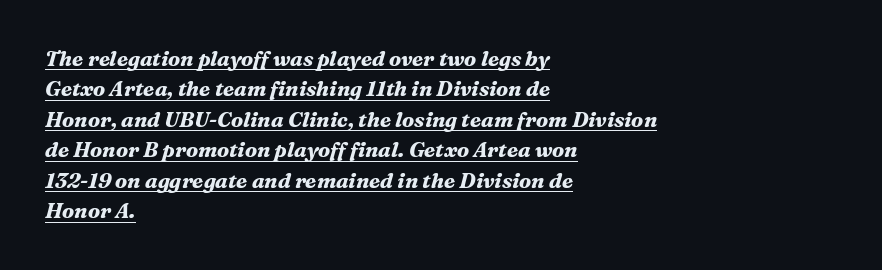
Tall strokes in this sample are angled rather than plumb. The string is rendered with underlining switched on. Students, note that the glyphs here touch the page at normal intervals. Bold? Absolutely — the strokes are thick and heavy.
